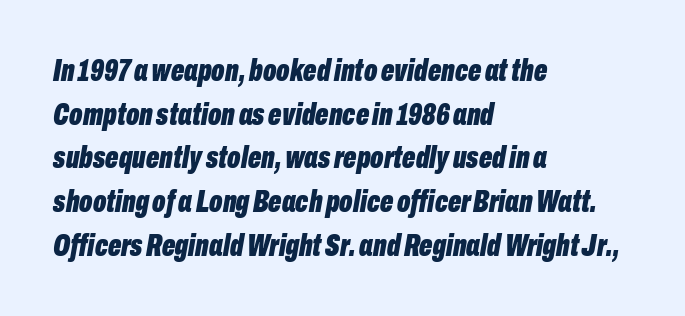
Baseline-to-baseline distance is the conventional proportion of letter height. A student would call this left alignment; a typographer would say flush left, rag right. The passage shown is typed in a proportional face where columns would drift. Thick stems and heavy bowls — unmistakably bold. Honestly, there is no underline to notice here at all.
